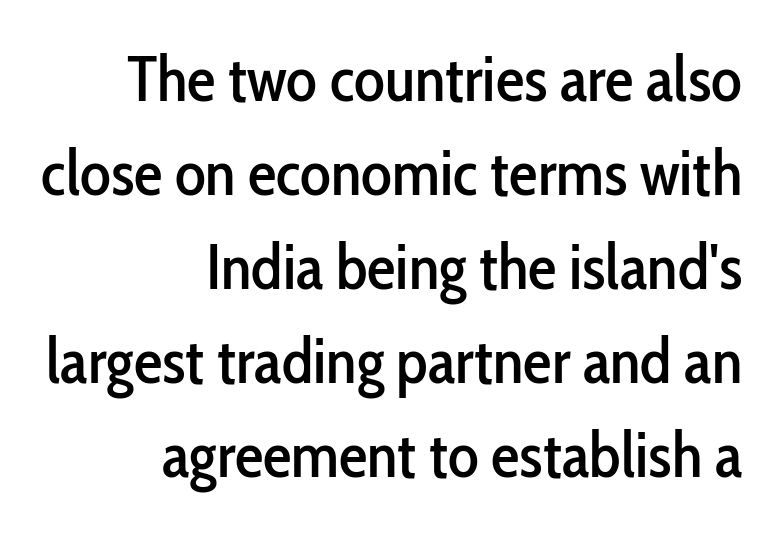
I'd call this a sans setting — the letters go barefoot. Each row of text sits above clean, open space. The letters stand straight up with perfectly vertical stems. Caption: standard tracking, unaltered. Character widths vary here, with narrow letters taking less room than wide ones.
